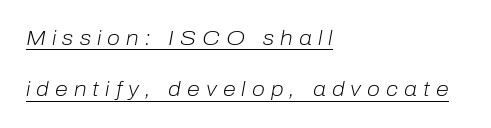
{"italic": "yes", "lean": "right", "slant_degrees": 10, "bold": "no", "underline": "yes", "align": "left", "line_spacing": "loose", "line_spacing_ratio": 2.45, "letter_spacing": "wide", "letter_spacing_em": 0.29, "glyph_px": 21}
